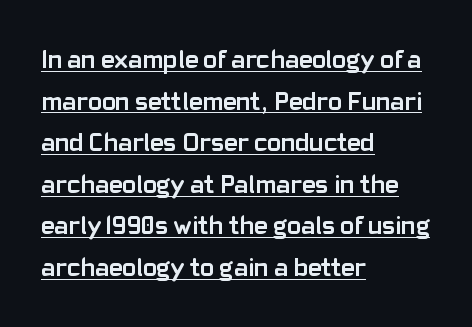
The image shows 26 px bold type, upright; set left-aligned, normal line spacing (1.6x), normal letter spacing, underlined.
